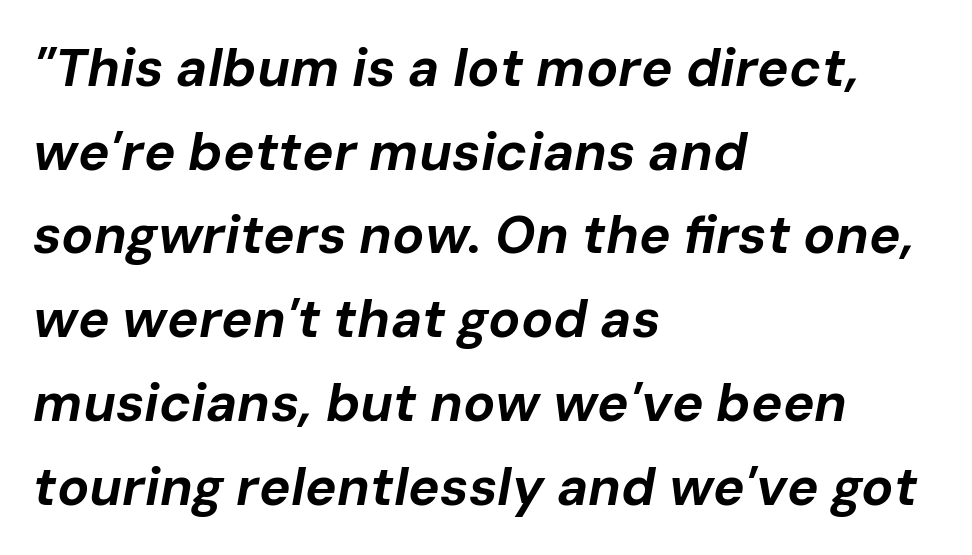
Q: Is the text bold? A: Yes.
Q: Is the text italic (slanted)? A: Yes, it leans right by about 10 degrees.
Q: Is the text underlined? A: No.
Q: How is the paragraph aligned? A: Left-aligned.
Q: Is the spacing between letters normal or unusually wide? A: Normal.
Q: Is the spacing between lines tight, normal or loose? A: Normal.
Q: Width (condensed, normal, or wide)? A: Normal.
Q: Stroke contrast? A: Low.
Q: x-height? A: Medium.
Q: Monospaced? A: No.
